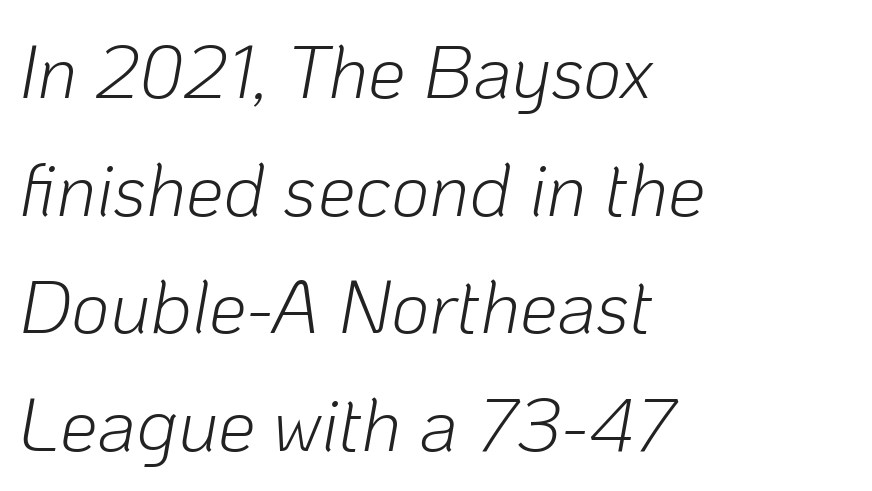
The image shows 75 px light type, italic (leaning right); set left-aligned, normal line spacing (1.57x), normal letter spacing, not underlined; low stroke contrast and a medium x-height.
